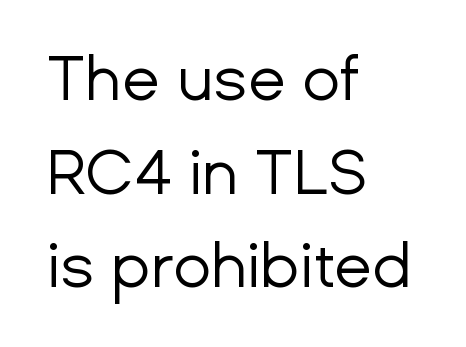
Q: Is the text bold? A: No.
Q: Is the text italic (slanted)? A: No, it is upright.
Q: Is the typeface a serif or a sans-serif typeface? A: Sans-serif.
Q: Is the text underlined? A: No.
Q: How is the paragraph aligned? A: Left-aligned.
Q: Is the spacing between letters normal or unusually wide? A: Normal.
Q: Is the spacing between lines tight, normal or loose? A: Normal.
Q: Width (condensed, normal, or wide)? A: Normal.
Q: Stroke contrast? A: Low.
Q: x-height? A: Medium.
Q: Monospaced? A: No.
